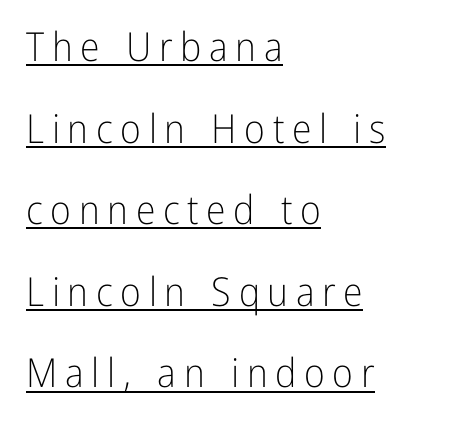
{"serif": "no", "italic": "no", "bold": "no", "weight": "light", "width": "condensed", "stroke_contrast": "low", "x_height": "medium", "monospaced": "no", "underline": "yes", "align": "left", "line_spacing": "loose", "line_spacing_ratio": 2.04, "glyph_px": 40}
